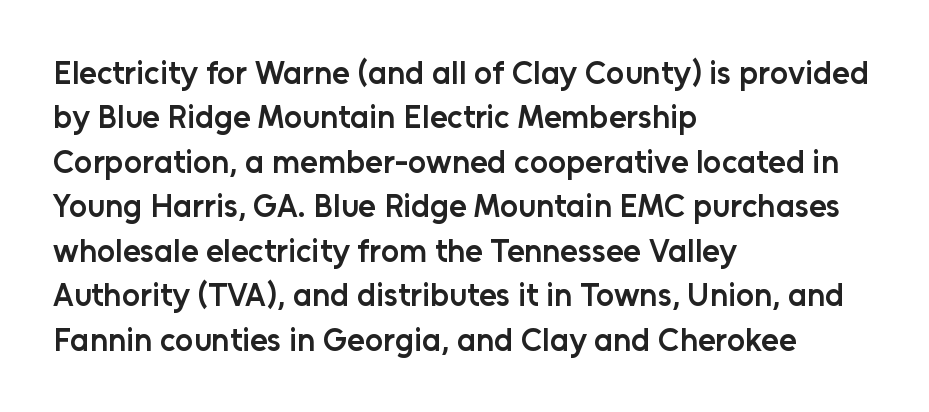
{"serif": "no", "italic": "no", "bold": "semi", "weight": "semibold", "width": "normal", "stroke_contrast": "low", "x_height": "medium", "monospaced": "no", "underline": "no", "align": "left", "line_spacing": "normal", "line_spacing_ratio": 1.39, "letter_spacing": "normal", "letter_spacing_em": 0.0, "glyph_px": 32}
